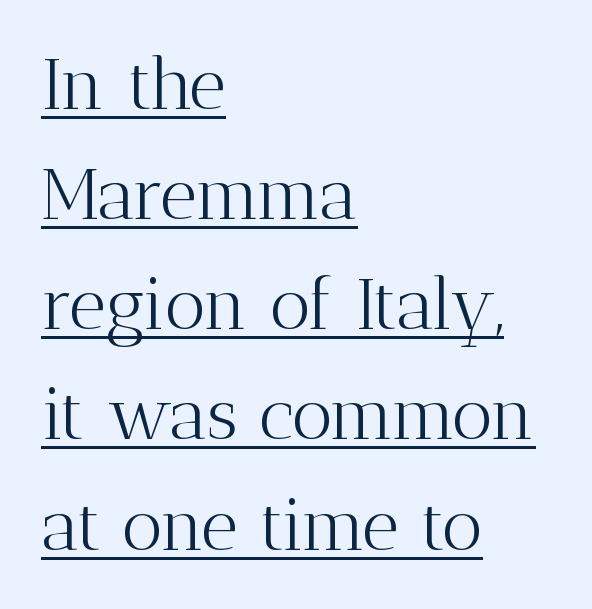
Stem width sits at or under what a default text font uses. I'd call this a serif setting — the letters wear small feet. Successive baselines arrive at the customary interval. A typesetter would call this proportional, since set widths differ per character. The words here are underlined.
